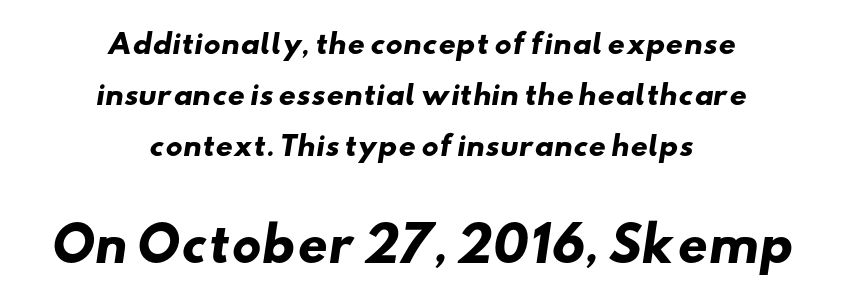
{"serif": "no", "bold": "yes", "weight": "heavy", "width": "wide", "stroke_contrast": "low", "x_height": "small", "monospaced": "no", "underline": "no", "align": "center", "line_spacing_ratio": 1.88, "letter_spacing": "normal", "letter_spacing_em": 0.0, "larger_block": "second", "size_ratio": 1.74, "glyph_px": 47}
